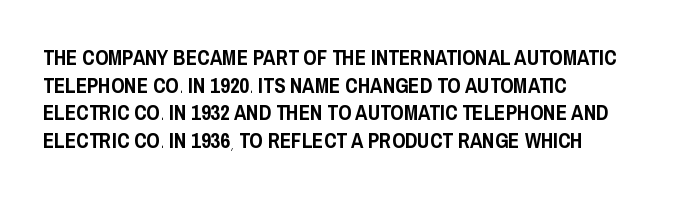
Q: Is the text italic (slanted)? A: No, it is upright.
Q: Is the text underlined? A: No.
Q: How is the paragraph aligned? A: Left-aligned.
Q: Is the spacing between letters normal or unusually wide? A: Normal.
Q: Is the spacing between lines tight, normal or loose? A: Normal.
